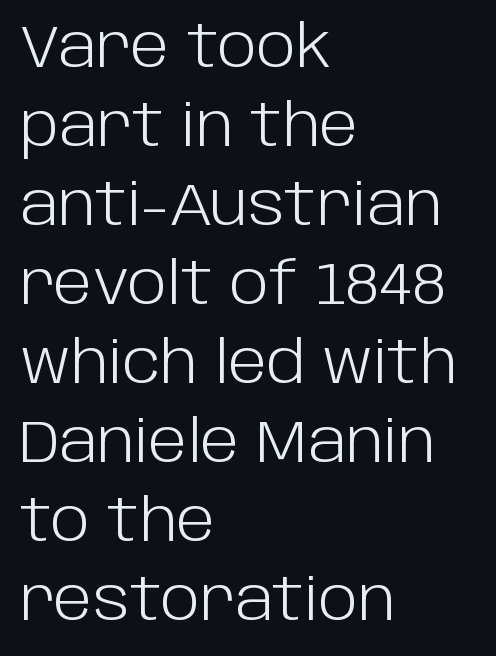
Q: Is the text bold? A: No.
Q: Is the text italic (slanted)? A: No, it is upright.
Q: Is the typeface a serif or a sans-serif typeface? A: Sans-serif.
Q: Is the text underlined? A: No.
Q: How is the paragraph aligned? A: Left-aligned.
Q: Is the spacing between letters normal or unusually wide? A: Normal.
Q: Is the spacing between lines tight, normal or loose? A: Normal.
Q: Width (condensed, normal, or wide)? A: Normal.
Q: Stroke contrast? A: Low.
Q: x-height? A: Large.
Q: Monospaced? A: No.
